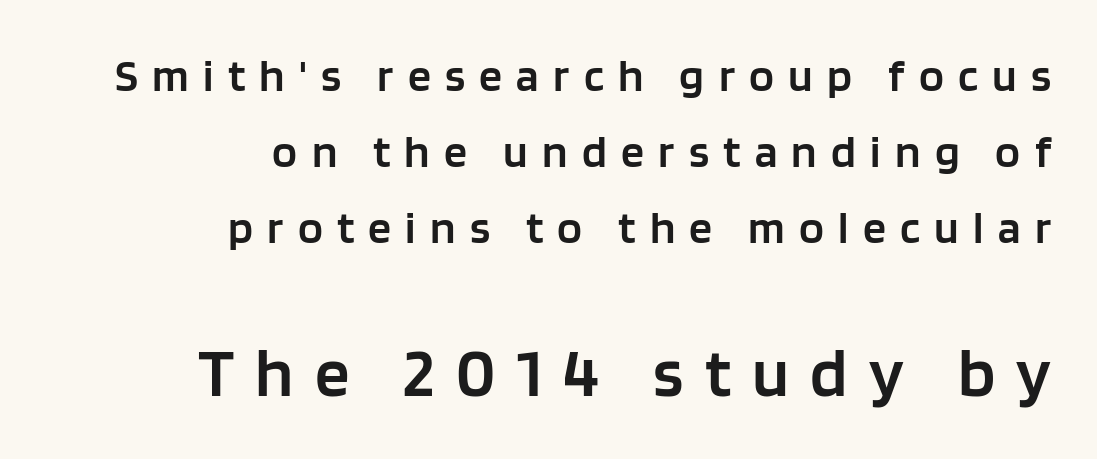
The image shows 69 px semibold sans-serif type, upright; set right-aligned, normal line spacing (1.65x), unusually wide letter spacing (+0.31 em), not underlined; the second (bottom) block is 1.5x larger; low stroke contrast and a large x-height.
